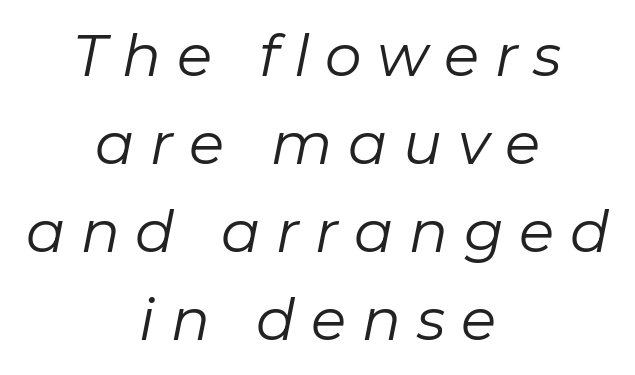
{"italic": "yes", "lean": "right", "slant_degrees": 11, "bold": "no", "weight": "regular", "width": "normal", "stroke_contrast": "low", "x_height": "medium", "monospaced": "no", "underline": "no", "align": "center", "line_spacing": "normal", "line_spacing_ratio": 1.52, "letter_spacing": "wide", "letter_spacing_em": 0.27, "glyph_px": 58}
